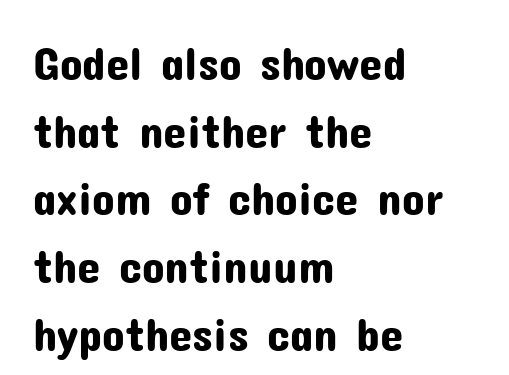
{"serif": "no", "italic": "no", "width": "normal", "stroke_contrast": "low", "x_height": "medium", "monospaced": "no", "underline": "no", "align": "left", "line_spacing": "normal", "line_spacing_ratio": 1.44, "letter_spacing": "normal", "letter_spacing_em": 0.0, "glyph_px": 47}
